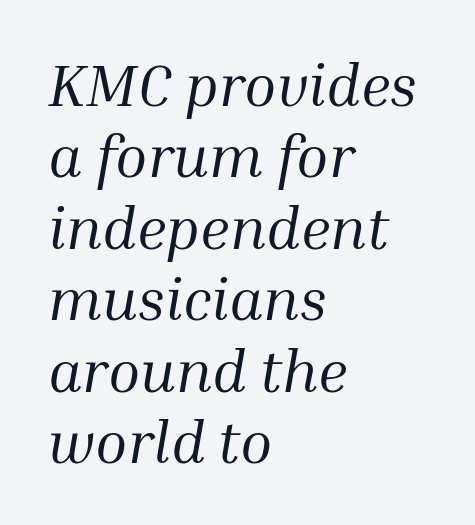
{"serif": "yes", "italic": "yes", "lean": "right", "slant_degrees": 10, "bold": "no", "weight": "regular", "width": "normal", "stroke_contrast": "medium", "x_height": "medium", "monospaced": "no", "underline": "no", "align": "left", "line_spacing_ratio": 1.21, "letter_spacing": "normal", "letter_spacing_em": 0.0, "glyph_px": 59}
